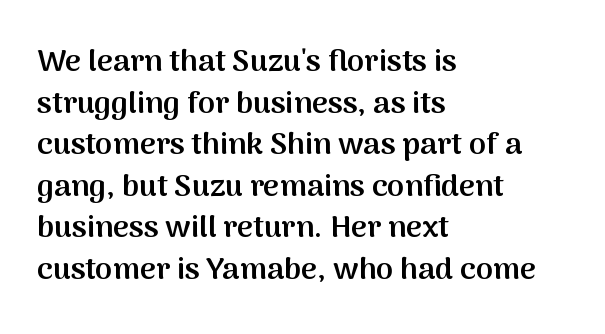
The image shows 31 px semibold sans-serif type, upright; set left-aligned, normal line spacing (1.34x), normal letter spacing, not underlined; medium stroke contrast and a medium x-height.
